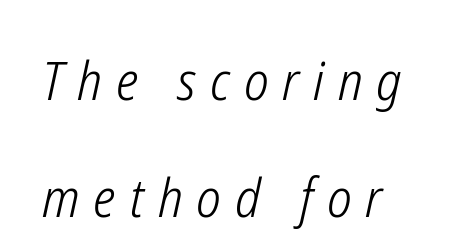
The image shows 54 px light, condensed type, italic (leaning right); set left-aligned, loose line spacing (2.17x), unusually wide letter spacing (+0.26 em), not underlined; low stroke contrast and a medium x-height.
